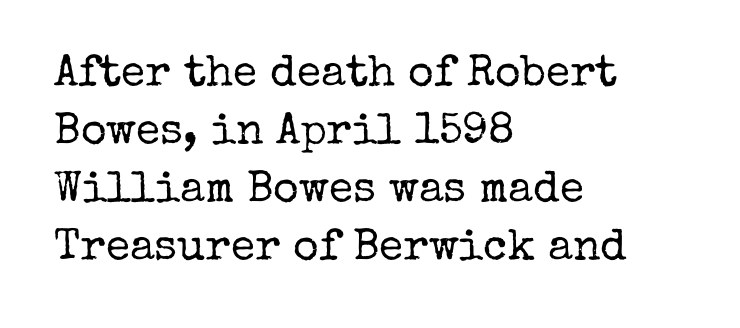
The image shows 44 px regular-weight serif type, upright; set left-aligned, normal line spacing (1.32x), normal letter spacing, not underlined; low stroke contrast and a medium x-height.
